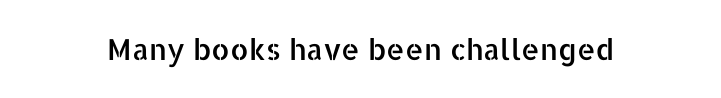
Q: Is the text italic (slanted)? A: No, it is upright.
Q: Is the typeface a serif or a sans-serif typeface? A: Sans-serif.
Q: Is the text underlined? A: No.
Q: Is the spacing between letters normal or unusually wide? A: Normal.
Q: Width (condensed, normal, or wide)? A: Normal.
Q: Stroke contrast? A: Low.
Q: x-height? A: Medium.
Q: Monospaced? A: No.
